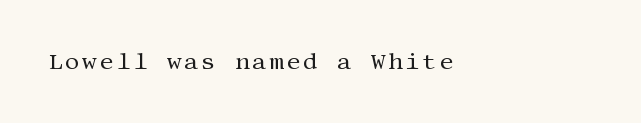
Stems here are at most as thick as an everyday book face. Has an underline been added? It has not. The lines are quadded left. Do the letters lean? They stand straight.
